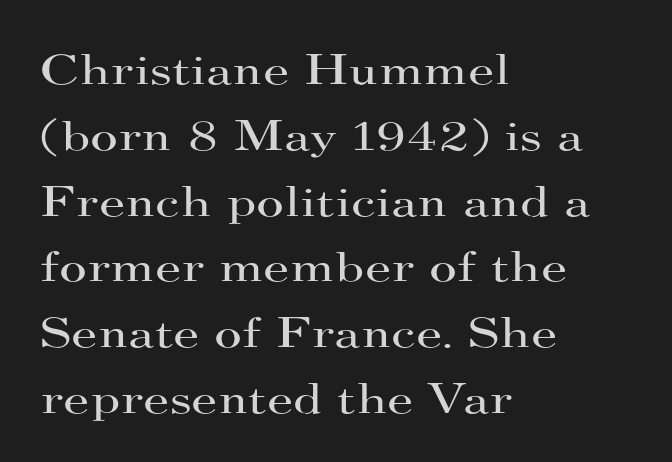
The image shows 43 px regular-weight, wide serif type, upright; set left-aligned, normal line spacing (1.53x), normal letter spacing, not underlined; high stroke contrast and a small x-height.
